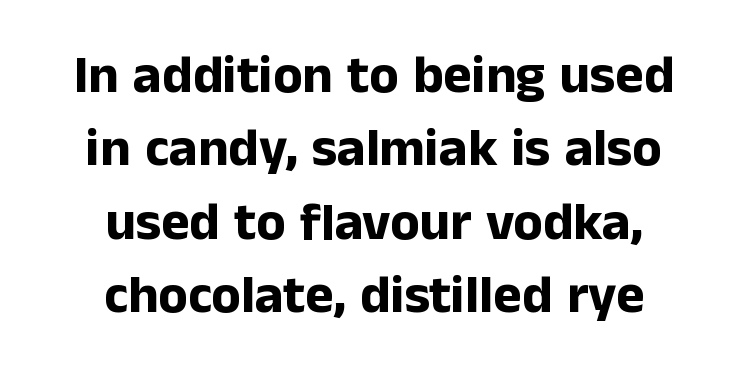
These words are printed bold, with thick strokes throughout. Successive baselines arrive at the customary interval. The passage shown has conventional tracking throughout. Regarding serifs, this sample does without them. The passage is arranged like a title page — every line centered. Bare-footed words on every line.
